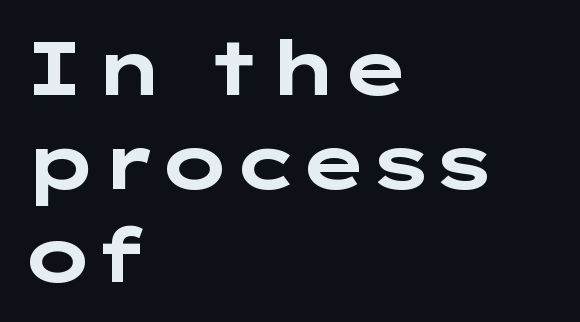
Regarding serifs, this sample does without them. The baseline area is clear. The compositor pushed each line to the left boundary. Summary of weight: heavy, a full bold. Vertical spacing — default.
